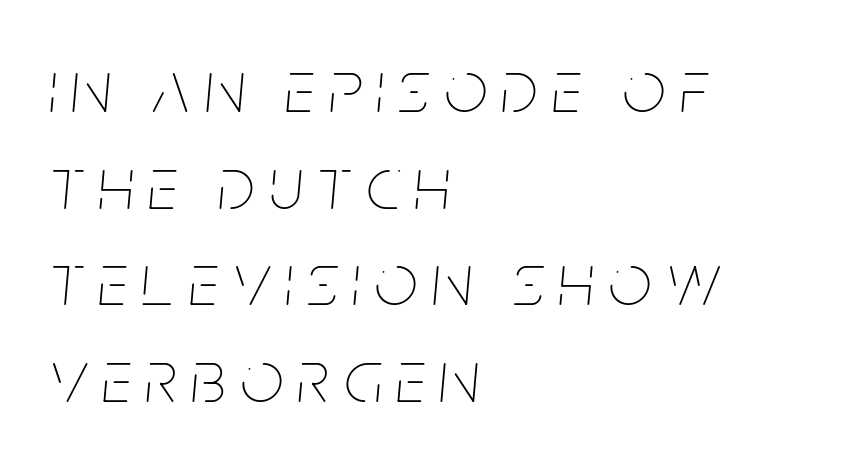
{"italic": "yes", "lean": "right", "slant_degrees": 5, "bold": "no", "weight": "thin", "width": "condensed", "stroke_contrast": "low", "x_height": "large", "monospaced": "no", "underline": "no", "align": "left", "line_spacing": "normal", "line_spacing_ratio": 1.29, "letter_spacing": "wide", "letter_spacing_em": 0.2, "glyph_px": 75}
